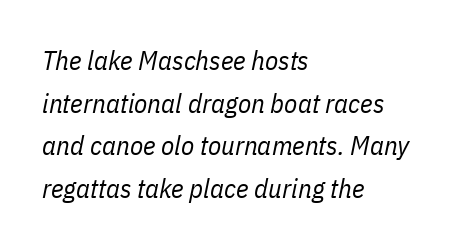
Q: Is the text bold? A: No.
Q: Is the text italic (slanted)? A: Yes, it leans right by about 11 degrees.
Q: Is the text underlined? A: No.
Q: How is the paragraph aligned? A: Left-aligned.
Q: Is the spacing between letters normal or unusually wide? A: Normal.
Q: Is the spacing between lines tight, normal or loose? A: Normal.
